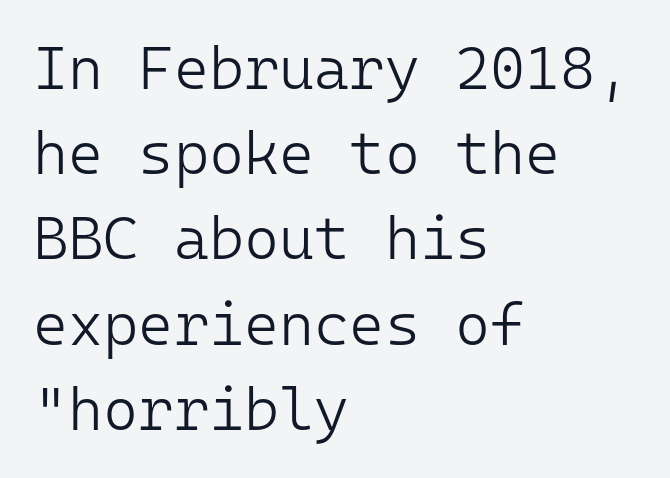
Q: Is the text bold? A: No.
Q: Is the text italic (slanted)? A: No, it is upright.
Q: Is the typeface a serif or a sans-serif typeface? A: Sans-serif.
Q: Is the text underlined? A: No.
Q: How is the paragraph aligned? A: Left-aligned.
Q: Is the spacing between letters normal or unusually wide? A: Normal.
Q: Is the spacing between lines tight, normal or loose? A: Normal.
Q: Width (condensed, normal, or wide)? A: Normal.
Q: Stroke contrast? A: Low.
Q: x-height? A: Medium.
Q: Monospaced? A: Yes.
